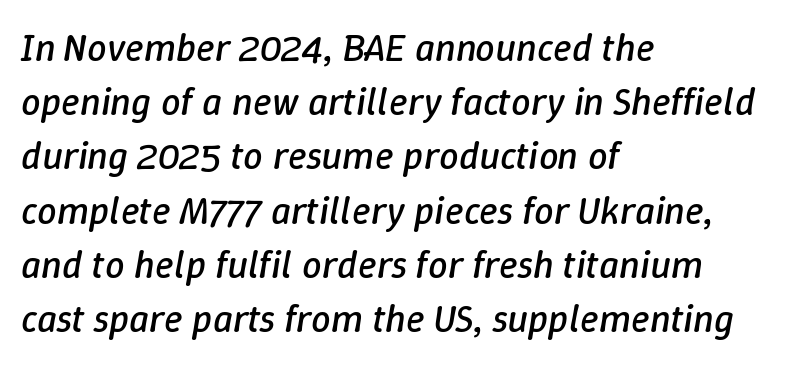
{"italic": "yes", "lean": "right", "slant_degrees": 9, "bold": "no", "weight": "regular", "width": "normal", "stroke_contrast": "low", "x_height": "medium", "monospaced": "no", "underline": "no", "align": "left", "line_spacing": "normal", "line_spacing_ratio": 1.39, "letter_spacing": "normal", "letter_spacing_em": 0.0, "glyph_px": 39}
